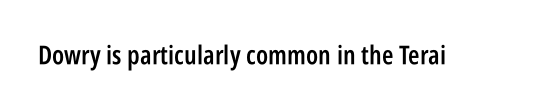
Ascenders rise straight up at ninety degrees. The typesetting leans somewhat heavy: a semibold. Observe the ordinary spacing: letters are neighbours, not strangers. Only glyphs here, with clear space below each row.
